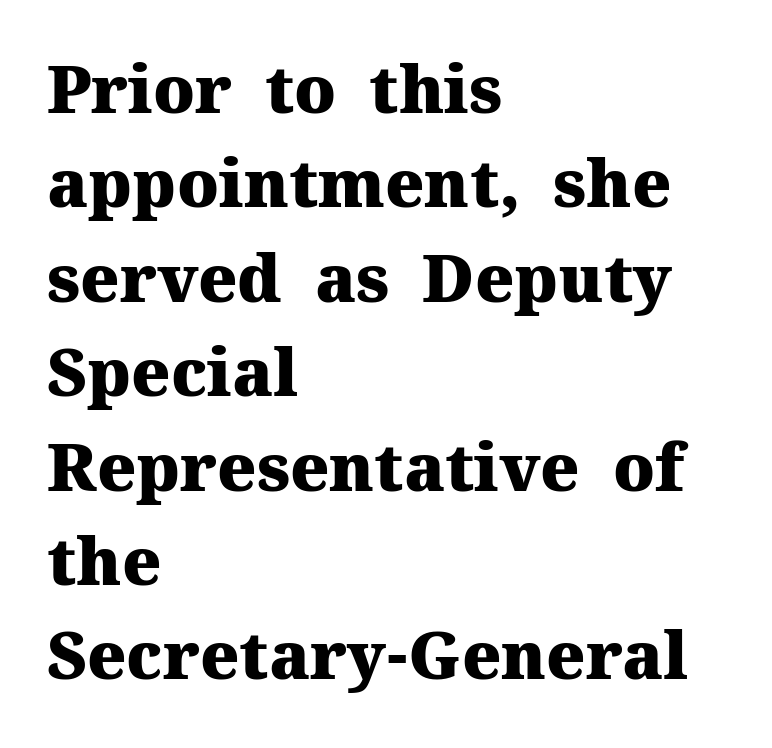
Q: Is the text bold? A: Yes.
Q: Is the text italic (slanted)? A: No, it is upright.
Q: Is the typeface a serif or a sans-serif typeface? A: Serif.
Q: Is the text underlined? A: No.
Q: How is the paragraph aligned? A: Left-aligned.
Q: Is the spacing between letters normal or unusually wide? A: Normal.
Q: Is the spacing between lines tight, normal or loose? A: Normal.
Q: Width (condensed, normal, or wide)? A: Normal.
Q: Stroke contrast? A: Medium.
Q: x-height? A: Medium.
Q: Monospaced? A: No.
